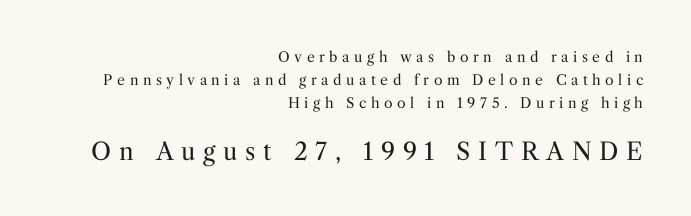
Q: Is the text bold? A: No.
Q: Is the text italic (slanted)? A: No, it is upright.
Q: Is the text underlined? A: No.
Q: How is the paragraph aligned? A: Right-aligned.
Q: Is the spacing between letters normal or unusually wide? A: Unusually wide.
Q: Is the spacing between lines tight, normal or loose? A: Normal.
Q: Which block of text is set in a larger size, the first (top) or the second (bottom)? A: The second (bottom) one.
